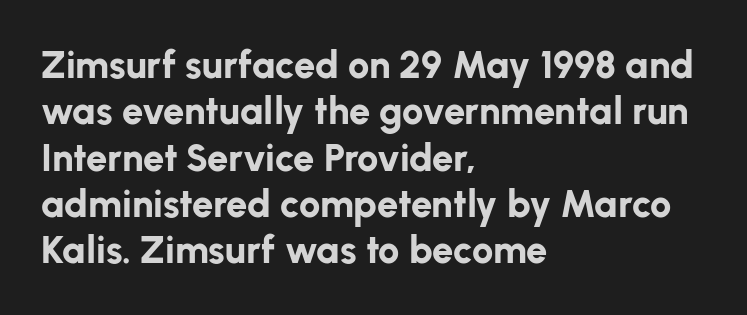
The image shows 38 px bold sans-serif type, upright; set left-aligned, line spacing 1.22x, normal letter spacing, not underlined; low stroke contrast and a medium x-height.
